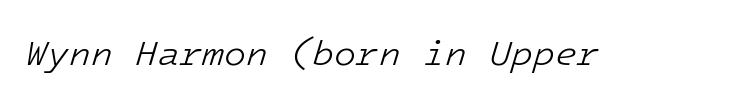
Nobody touched the tracking dial on this one. The space directly below the letters is spotless. Characters are canted at an angle relative to the baseline's perpendicular. No chunkiness to these letters — they're not bold.
